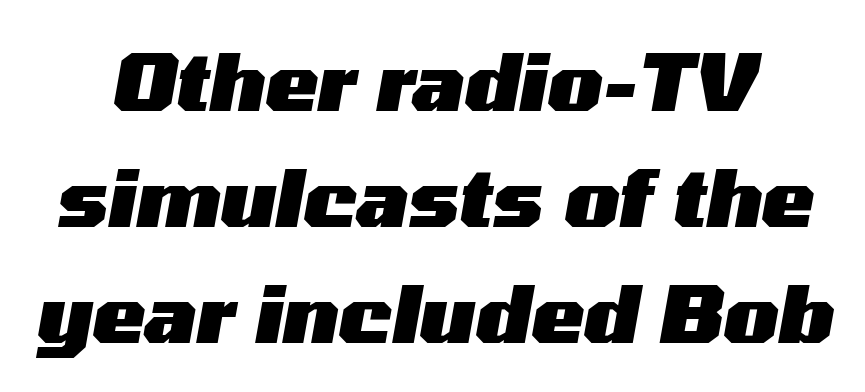
The image shows 79 px heavy, wide type, italic (leaning right); set centered, normal line spacing (1.47x), normal letter spacing, not underlined; medium stroke contrast and a medium x-height.
